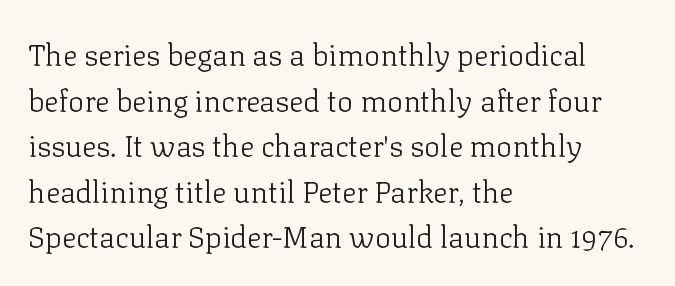
The image shows 30 px light serif type, upright; set left-aligned, normal line spacing (1.52x), normal letter spacing, not underlined; low stroke contrast and a medium x-height.
